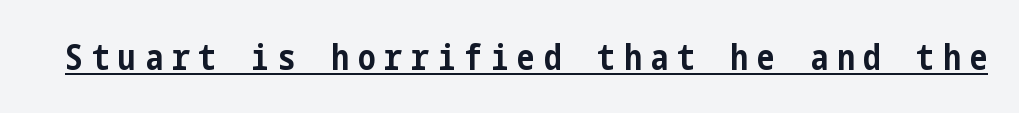
{"serif": "no", "italic": "no", "bold": "yes", "weight": "bold", "width": "condensed", "stroke_contrast": "low", "x_height": "medium", "underline": "yes", "letter_spacing": "wide", "letter_spacing_em": 0.26, "glyph_px": 35}
